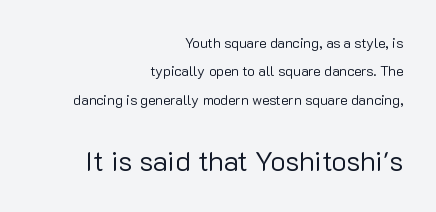
{"serif": "no", "italic": "no", "bold": "no", "weight": "regular", "width": "normal", "stroke_contrast": "low", "x_height": "medium", "monospaced": "no", "underline": "no", "align": "right", "line_spacing": "loose", "line_spacing_ratio": 2.03, "letter_spacing": "normal", "letter_spacing_em": 0.0, "larger_block": "second", "size_ratio": 2.0, "glyph_px": 28}
